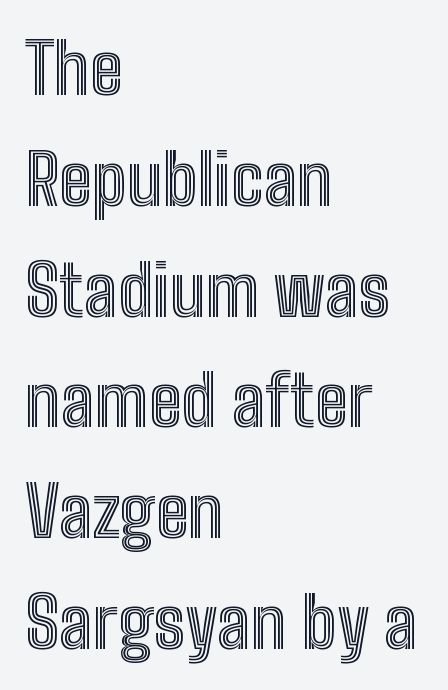
Unmarked baselines from the first word to the last. Rows of type keep a routine distance in the vertical direction. Is the letter spacing exaggerated? No — it looks like the ordinary default. The paragraph has a hard left edge and a soft right edge.
